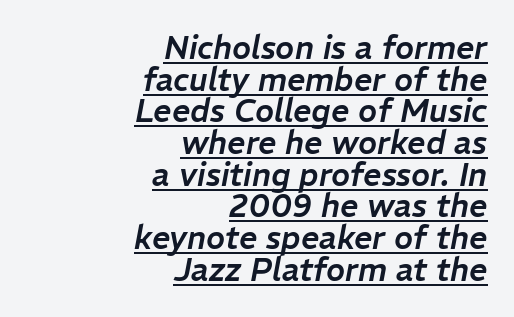
The image shows 32 px text type, italic (leaning right); set right-aligned, tight line spacing (0.99x), normal letter spacing, underlined; low stroke contrast and a medium x-height.
